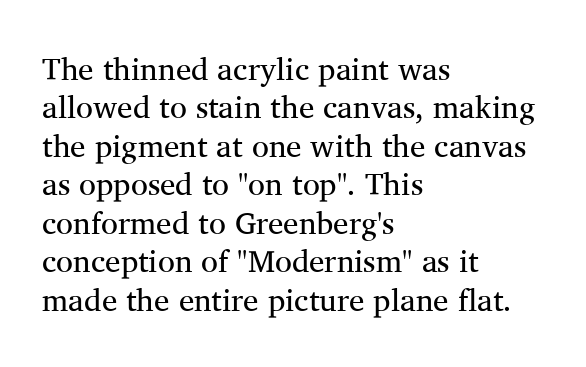
Q: Is the text bold? A: No.
Q: Is the text italic (slanted)? A: No, it is upright.
Q: Is the typeface a serif or a sans-serif typeface? A: Serif.
Q: Is the text underlined? A: No.
Q: How is the paragraph aligned? A: Left-aligned.
Q: Is the spacing between letters normal or unusually wide? A: Normal.
Q: Width (condensed, normal, or wide)? A: Normal.
Q: Stroke contrast? A: Medium.
Q: x-height? A: Medium.
Q: Monospaced? A: No.
